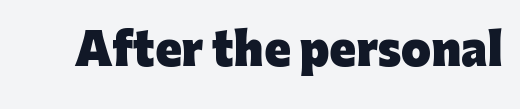
The image shows 43 px heavy sans-serif type, upright; set normal letter spacing, not underlined; low stroke contrast and a medium x-height.
